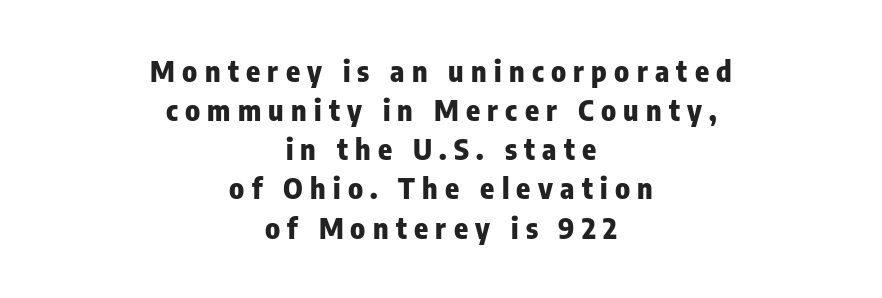
The image shows 29 px heavy, condensed sans-serif type, upright; set centered, normal line spacing (1.35x), unusually wide letter spacing (+0.25 em), not underlined; low stroke contrast and a medium x-height.
